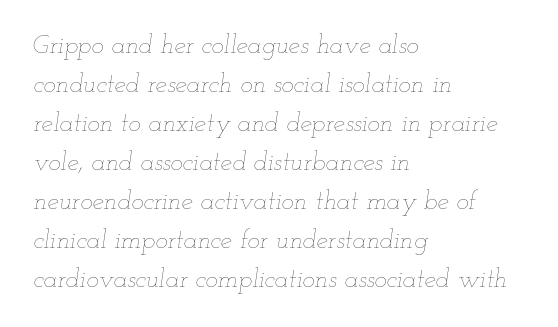
{"italic": "yes", "lean": "right", "slant_degrees": 12, "bold": "no", "underline": "no", "align": "left", "line_spacing": "normal", "line_spacing_ratio": 1.5, "letter_spacing": "normal", "letter_spacing_em": 0.0, "glyph_px": 26}
